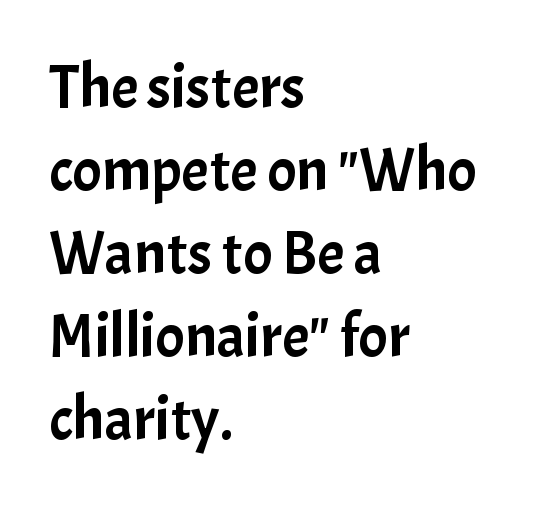
Proportional: the letters do not fall into vertical columns. Ordinary non-slanted type is in use. A classic flush-left, rag-right setting is used for this passage. This sample keeps an unexceptional amount of space between lines. Beneath every word, the page is bare. The designer went with a sans here, leaving each stem footless.
